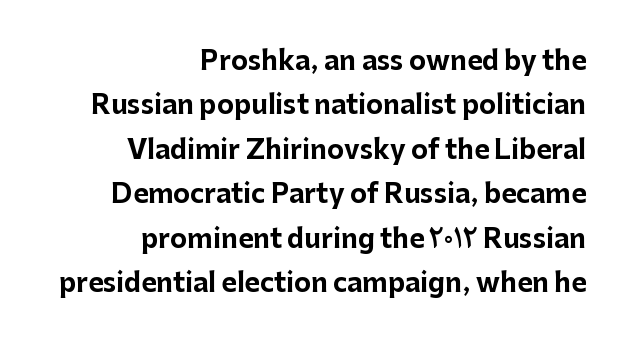
The image shows 26 px bold type, upright; set right-aligned, line spacing 1.71x, normal letter spacing, not underlined.
